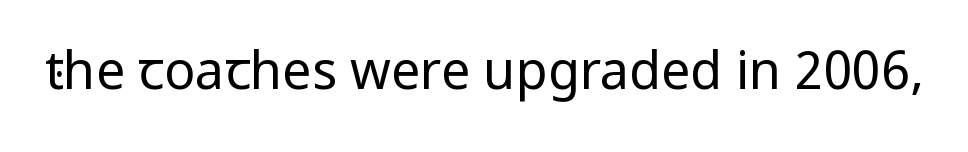
The image shows 52 px regular-weight, condensed sans-serif type, upright; set normal letter spacing, not underlined; low stroke contrast.
